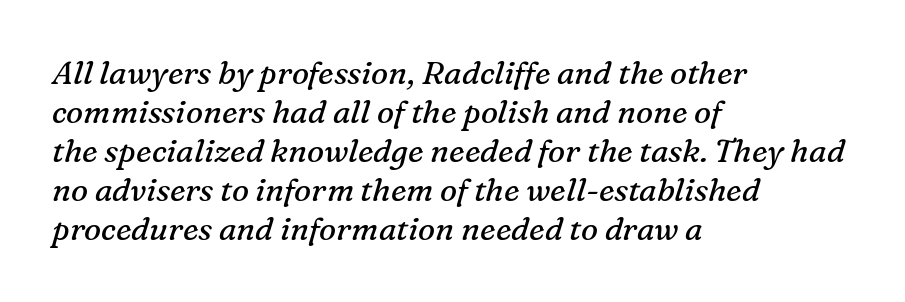
The image shows 32 px regular-weight serif type, italic (leaning right); set left-aligned, line spacing 1.22x, normal letter spacing, not underlined; medium stroke contrast and a medium x-height.
